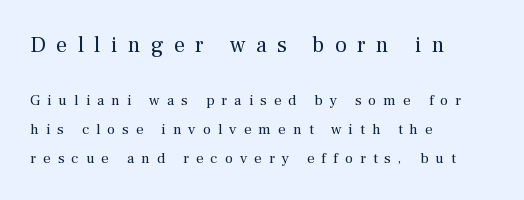
Q: Is the text bold? A: No.
Q: Is the text italic (slanted)? A: No, it is upright.
Q: Is the text underlined? A: No.
Q: How is the paragraph aligned? A: Left-aligned.
Q: Is the spacing between letters normal or unusually wide? A: Unusually wide.
Q: Is the spacing between lines tight, normal or loose? A: Loose.
Q: Which block of text is set in a larger size, the first (top) or the second (bottom)? A: The first (top) one.
